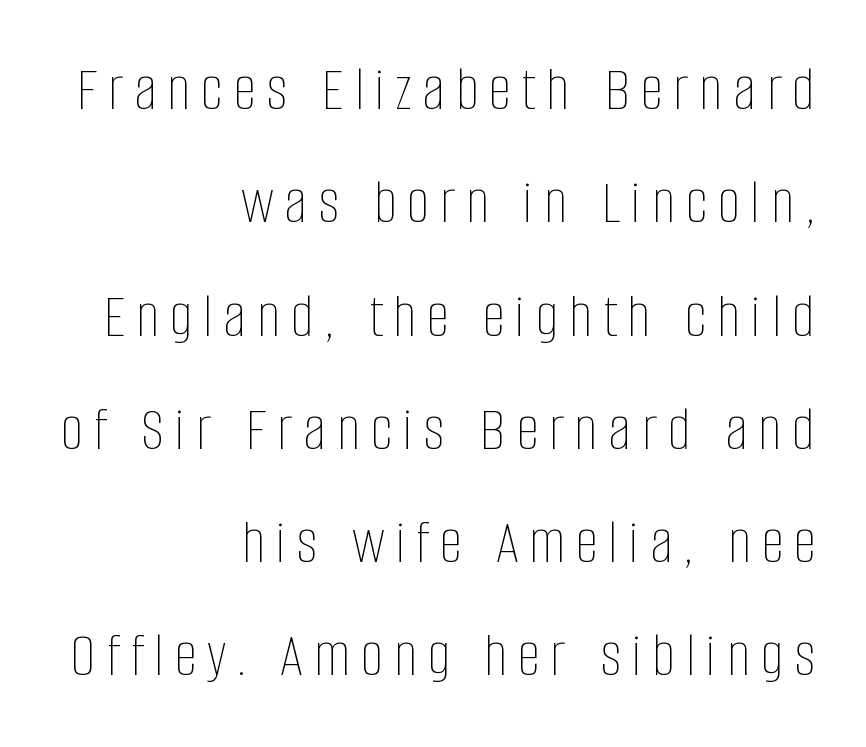
Q: Is the text bold? A: No.
Q: Is the text italic (slanted)? A: No, it is upright.
Q: Is the text underlined? A: No.
Q: How is the paragraph aligned? A: Right-aligned.
Q: Width (condensed, normal, or wide)? A: Condensed.
Q: Stroke contrast? A: Low.
Q: x-height? A: Large.
Q: Monospaced? A: No.
